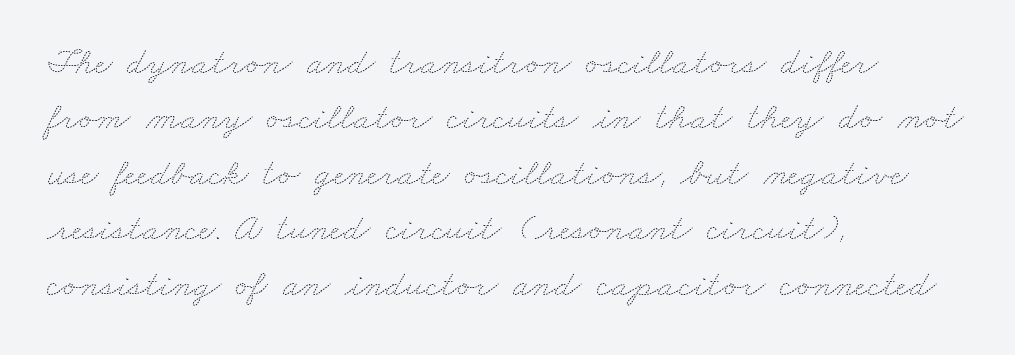
{"bold": "no", "weight": "thin", "width": "wide", "stroke_contrast": "medium", "x_height": "small", "monospaced": "no", "underline": "no", "align": "left", "line_spacing": "normal", "line_spacing_ratio": 1.46, "letter_spacing": "normal", "letter_spacing_em": 0.0, "glyph_px": 38}
